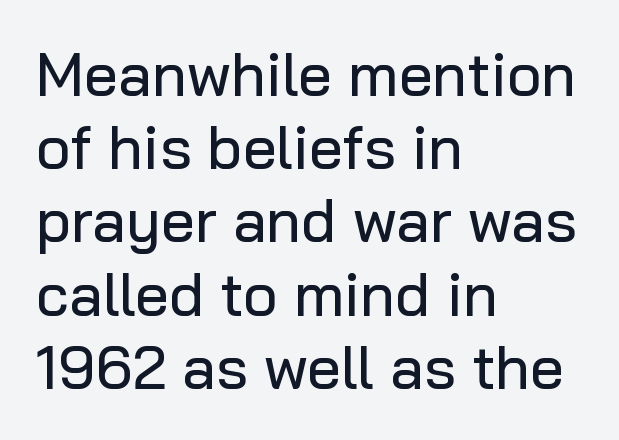
Honestly, there is no underline to notice here at all. Tracking here is standard; glyphs follow each other at the usual distance. The ragged edge is on the right, which tells us the setting is flush left. Every character sits straight up, as roman type does. Here the designer chose a conventional face with non-uniform glyph widths. No feet cap the strokes, marking this as sans-serif type.
